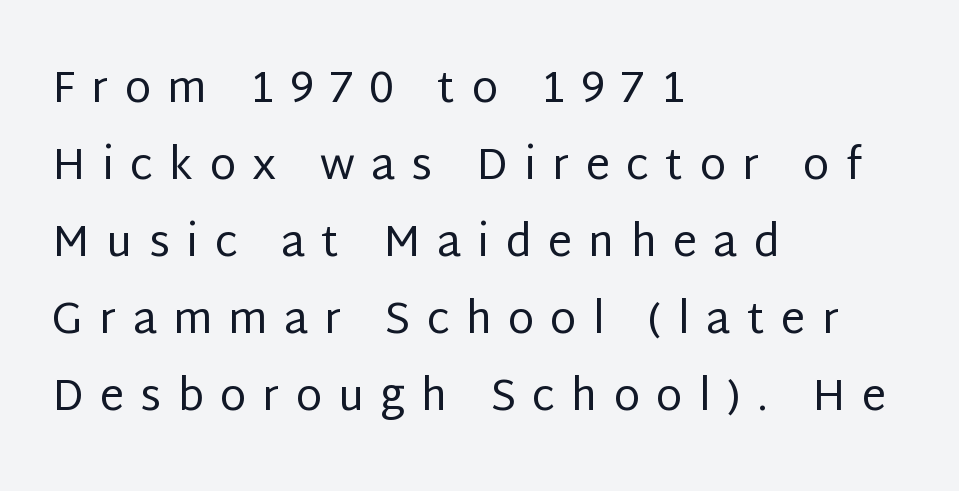
Q: Is the text bold? A: No.
Q: Is the text italic (slanted)? A: No, it is upright.
Q: Is the typeface a serif or a sans-serif typeface? A: Sans-serif.
Q: Is the text underlined? A: No.
Q: How is the paragraph aligned? A: Left-aligned.
Q: Is the spacing between letters normal or unusually wide? A: Unusually wide.
Q: Width (condensed, normal, or wide)? A: Normal.
Q: Stroke contrast? A: Low.
Q: x-height? A: Large.
Q: Monospaced? A: No.
